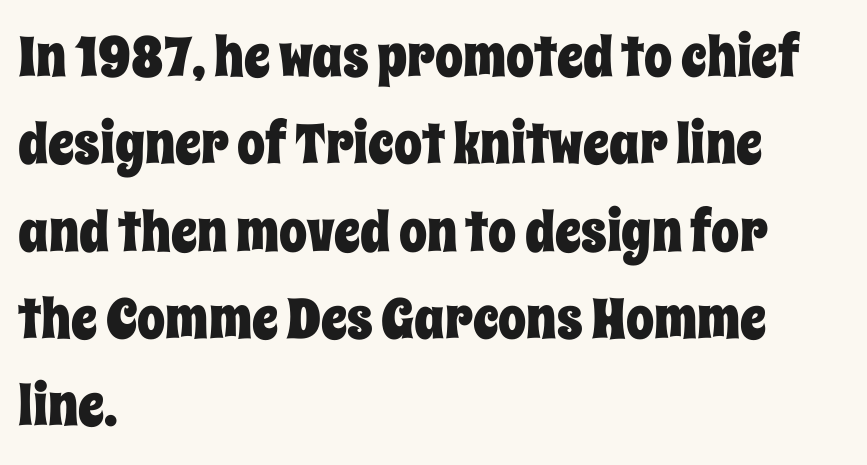
{"italic": "no", "width": "condensed", "stroke_contrast": "low", "x_height": "large", "monospaced": "no", "underline": "no", "align": "left", "line_spacing": "normal", "line_spacing_ratio": 1.56, "letter_spacing": "normal", "letter_spacing_em": 0.0, "glyph_px": 56}
